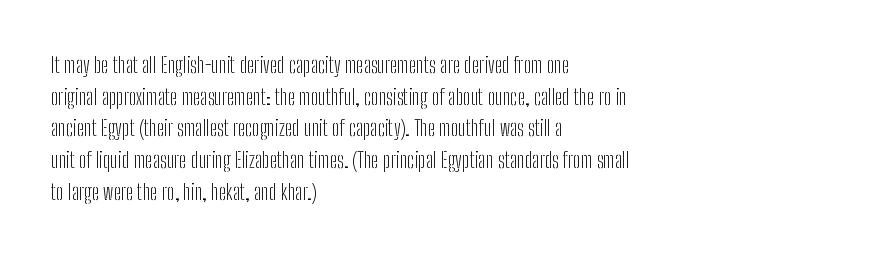
Q: Is the text bold? A: No.
Q: Is the text italic (slanted)? A: No, it is upright.
Q: Is the text underlined? A: No.
Q: How is the paragraph aligned? A: Left-aligned.
Q: Is the spacing between letters normal or unusually wide? A: Normal.
Q: Is the spacing between lines tight, normal or loose? A: Normal.
